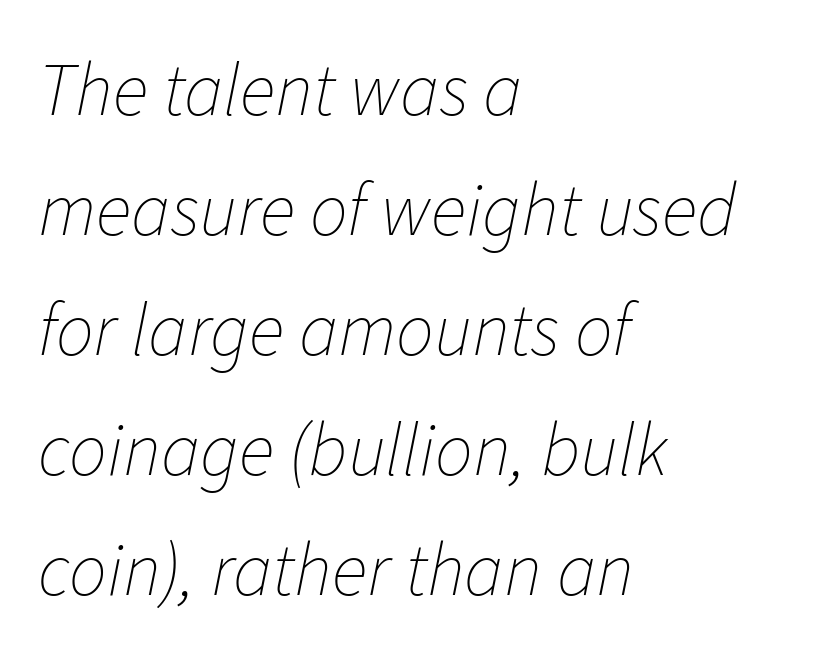
The typeface has the unassuming heft of standard copy or less. Nothing unusual about the tracking: characters are spaced as the font intends. These lines stack with their left ends in a neat column. The typography opts for an oblique posture over an upright one.
